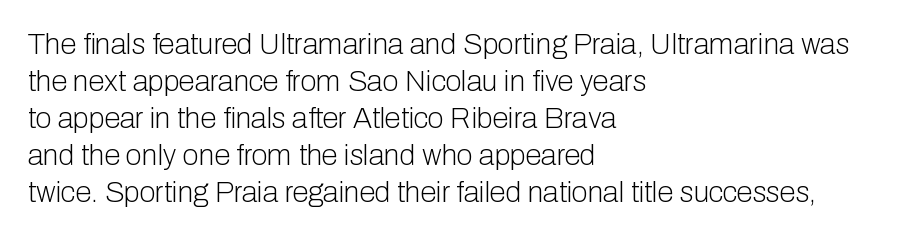
{"serif": "no", "italic": "no", "bold": "no", "weight": "light", "width": "normal", "stroke_contrast": "low", "x_height": "medium", "monospaced": "no", "underline": "no", "align": "left", "line_spacing": "normal", "line_spacing_ratio": 1.28, "letter_spacing": "normal", "letter_spacing_em": 0.0, "glyph_px": 29}
